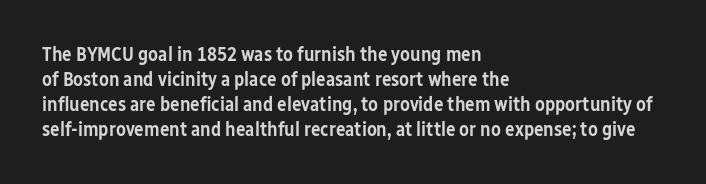
Q: Is the text bold? A: Semi-bold.
Q: Is the text italic (slanted)? A: No, it is upright.
Q: Is the text underlined? A: No.
Q: How is the paragraph aligned? A: Left-aligned.
Q: Is the spacing between letters normal or unusually wide? A: Normal.
Q: Is the spacing between lines tight, normal or loose? A: Normal.
